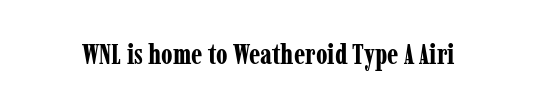
The line texture is even and compact thanks to regular tracking. Each glyph is drawn with heavy, bold strokes. Type without underlining. Every character sits straight up, as roman type does.
